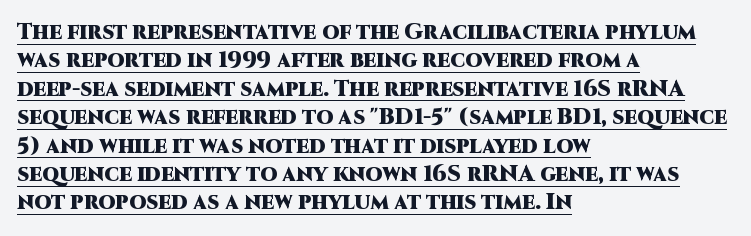
The image shows 22 px bold type, upright; set left-aligned, normal line spacing (1.29x), normal letter spacing, underlined.
